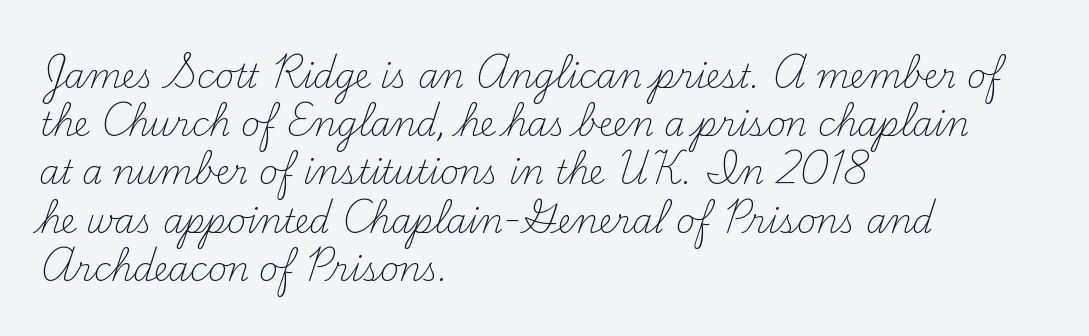
{"bold": "no", "weight": "light", "width": "normal", "stroke_contrast": "medium", "x_height": "small", "monospaced": "no", "underline": "no", "align": "left", "line_spacing": "normal", "line_spacing_ratio": 1.46, "letter_spacing": "normal", "letter_spacing_em": 0.0, "glyph_px": 33}
